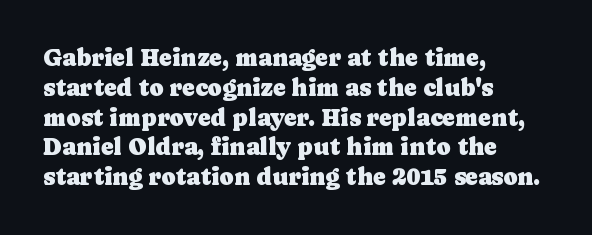
The image shows 24 px text type, upright; set left-aligned, line spacing 1.24x, normal letter spacing, not underlined.
